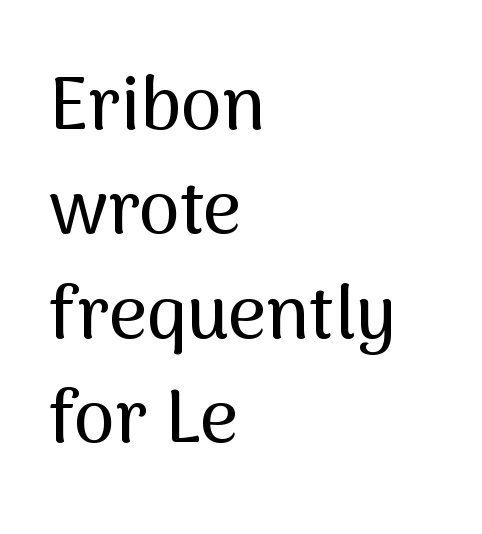
Vertically, the passage feels balanced, rows spaced as you'd expect. The horizontal fit of the characters is conventional and even. In terms of letterform style, serifs are entirely absent. A typesetter would mark this as roman, not italic. Note the varied advance widths — an 'i' is clearly narrower than an 'm'. Reading down the block, your eye returns to a fixed left position each line.
